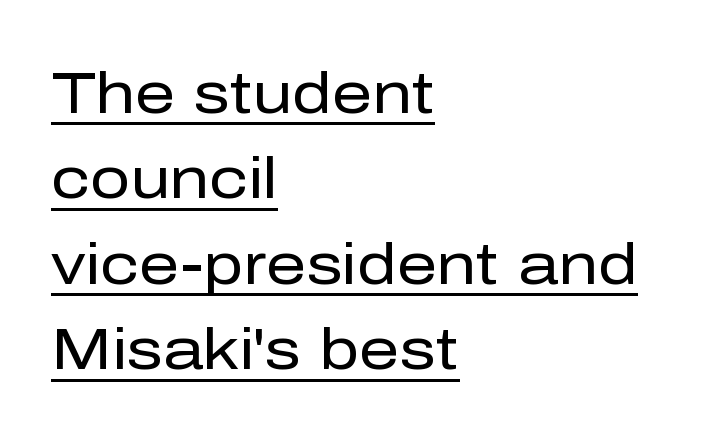
Q: Is the text bold? A: No.
Q: Is the text italic (slanted)? A: No, it is upright.
Q: Is the typeface a serif or a sans-serif typeface? A: Sans-serif.
Q: Is the text underlined? A: Yes.
Q: How is the paragraph aligned? A: Left-aligned.
Q: Is the spacing between letters normal or unusually wide? A: Normal.
Q: Is the spacing between lines tight, normal or loose? A: Normal.
Q: Width (condensed, normal, or wide)? A: Normal.
Q: Stroke contrast? A: Low.
Q: x-height? A: Medium.
Q: Monospaced? A: No.
